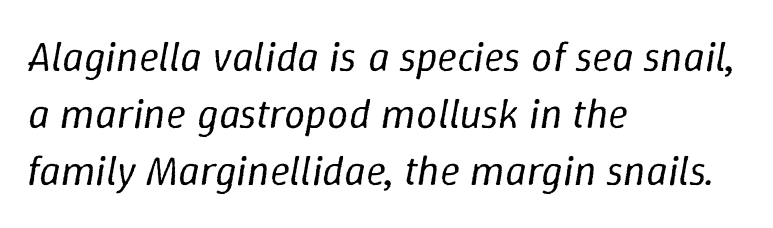
Q: Is the text bold? A: No.
Q: Is the text italic (slanted)? A: Yes, it leans right by about 9 degrees.
Q: Is the text underlined? A: No.
Q: How is the paragraph aligned? A: Left-aligned.
Q: Is the spacing between letters normal or unusually wide? A: Normal.
Q: Is the spacing between lines tight, normal or loose? A: Normal.
Q: Width (condensed, normal, or wide)? A: Normal.
Q: Stroke contrast? A: Low.
Q: x-height? A: Medium.
Q: Monospaced? A: No.
